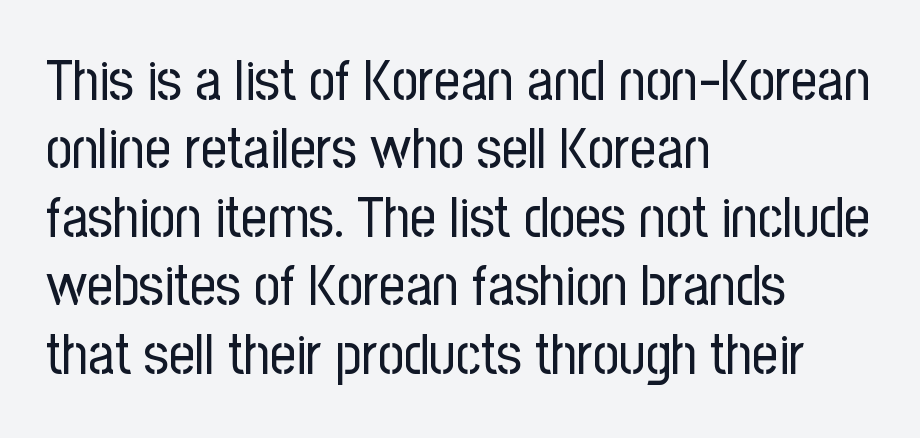
{"serif": "no", "italic": "no", "bold": "no", "weight": "regular", "width": "condensed", "stroke_contrast": "low", "x_height": "medium", "monospaced": "no", "underline": "no", "align": "left", "line_spacing_ratio": 1.2, "letter_spacing": "normal", "letter_spacing_em": 0.0, "glyph_px": 57}
